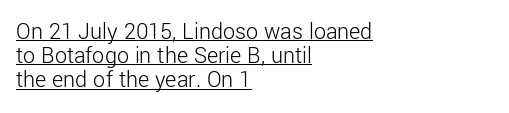
The image shows 24 px text type, upright; set left-aligned, tight line spacing (1.01x), normal letter spacing, underlined.
